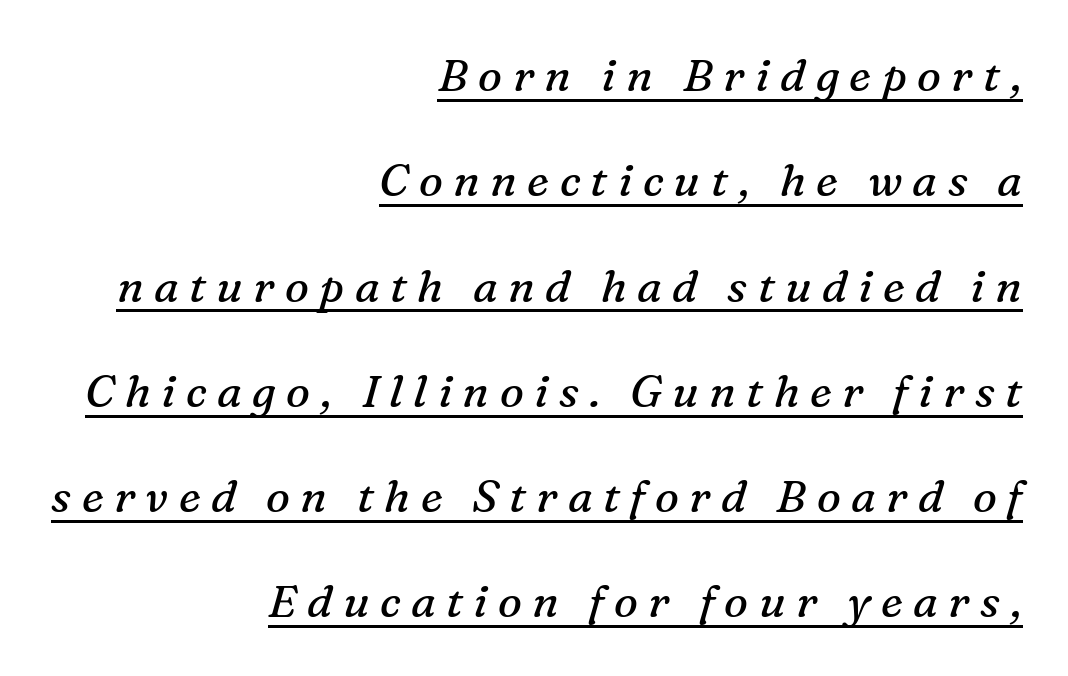
There is plenty of visible air inserted between adjacent glyphs. Vertical stems look standard width or narrower in stroke. Leading is clearly above the norm, producing a sparse column. A typographer would call this underscored text. The rendering anchors every line to the right-hand side.
